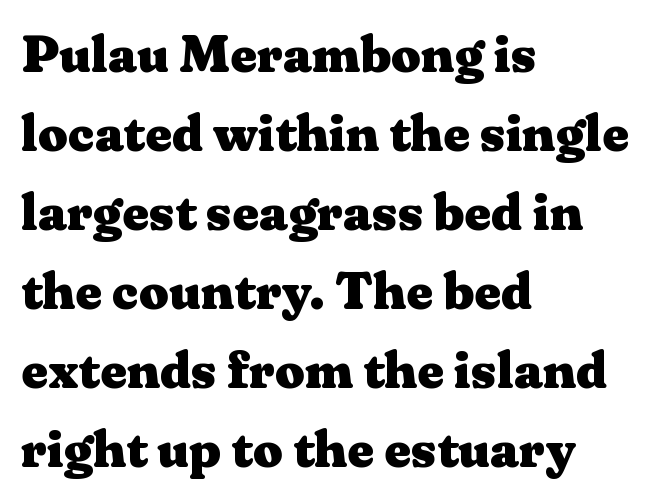
Q: Is the text bold? A: Yes.
Q: Is the text italic (slanted)? A: No, it is upright.
Q: Is the typeface a serif or a sans-serif typeface? A: Serif.
Q: Is the text underlined? A: No.
Q: How is the paragraph aligned? A: Left-aligned.
Q: Is the spacing between letters normal or unusually wide? A: Normal.
Q: Is the spacing between lines tight, normal or loose? A: Normal.
Q: Width (condensed, normal, or wide)? A: Wide.
Q: Stroke contrast? A: Medium.
Q: x-height? A: Medium.
Q: Monospaced? A: No.
